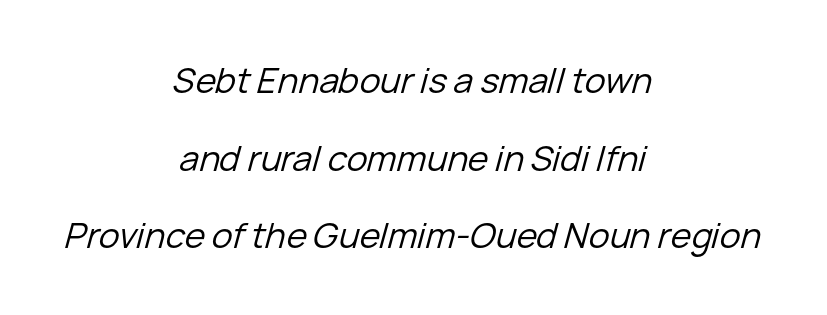
Q: Is the text bold? A: No.
Q: Is the text italic (slanted)? A: Yes, it leans right by about 15 degrees.
Q: Is the text underlined? A: No.
Q: How is the paragraph aligned? A: Centered.
Q: Is the spacing between letters normal or unusually wide? A: Normal.
Q: Is the spacing between lines tight, normal or loose? A: Loose.
Q: Width (condensed, normal, or wide)? A: Normal.
Q: Stroke contrast? A: Low.
Q: x-height? A: Medium.
Q: Monospaced? A: No.
